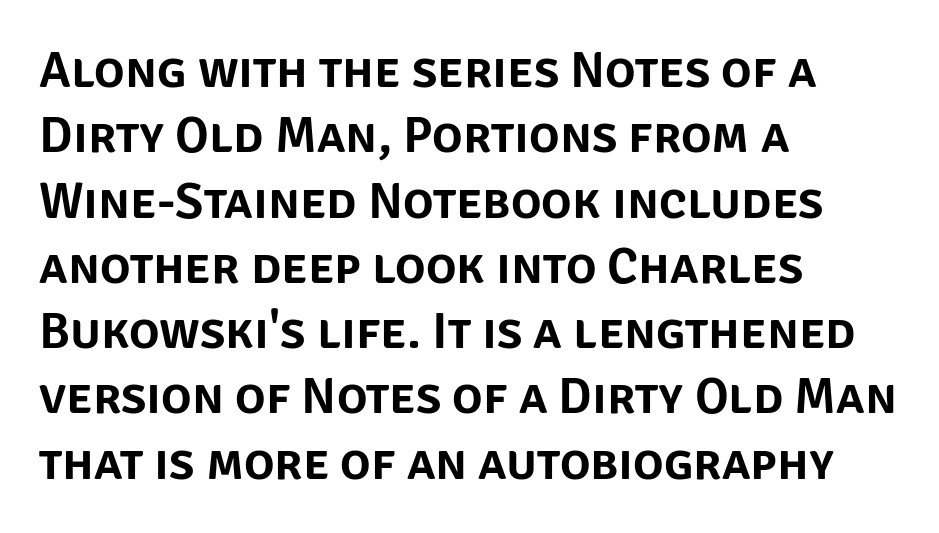
{"serif": "no", "italic": "no", "width": "normal", "stroke_contrast": "low", "x_height": "large", "monospaced": "no", "underline": "no", "align": "left", "line_spacing": "normal", "line_spacing_ratio": 1.28, "letter_spacing": "normal", "letter_spacing_em": 0.0, "glyph_px": 51}
